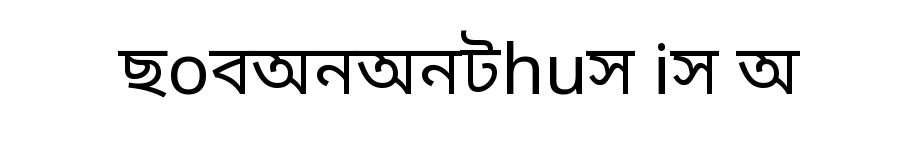
{"serif": "no", "italic": "no", "bold": "no", "weight": "regular", "width": "normal", "stroke_contrast": "low", "x_height": "large", "monospaced": "no", "underline": "no", "letter_spacing": "normal", "letter_spacing_em": 0.0, "glyph_px": 70}
